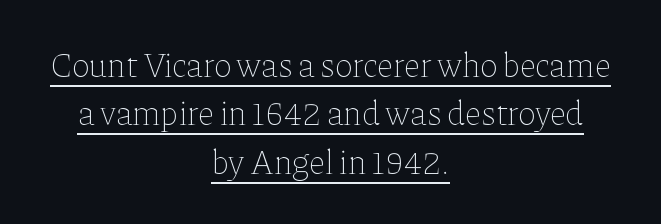
{"italic": "no", "bold": "no", "weight": "thin", "width": "normal", "stroke_contrast": "low", "x_height": "medium", "monospaced": "no", "underline": "yes", "align": "center", "line_spacing": "normal", "line_spacing_ratio": 1.42, "letter_spacing": "normal", "letter_spacing_em": 0.0, "glyph_px": 34}
